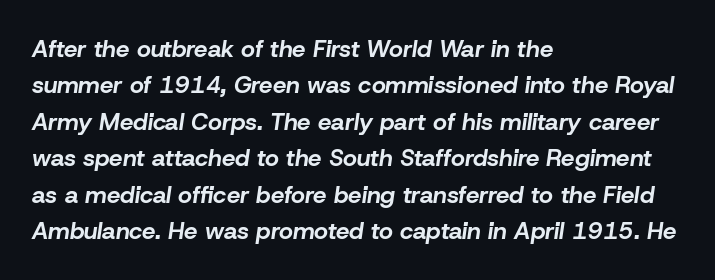
Q: Is the text bold? A: Yes.
Q: Is the text italic (slanted)? A: Yes, it leans right by about 8 degrees.
Q: Is the text underlined? A: No.
Q: How is the paragraph aligned? A: Left-aligned.
Q: Is the spacing between letters normal or unusually wide? A: Normal.
Q: Is the spacing between lines tight, normal or loose? A: Normal.
